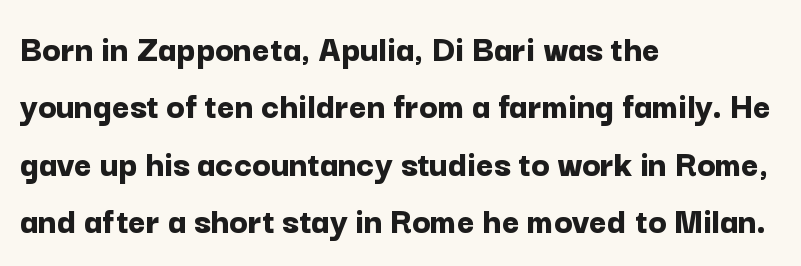
Q: Is the text bold? A: Yes.
Q: Is the text italic (slanted)? A: No, it is upright.
Q: Is the typeface a serif or a sans-serif typeface? A: Sans-serif.
Q: Is the text underlined? A: No.
Q: How is the paragraph aligned? A: Left-aligned.
Q: Is the spacing between letters normal or unusually wide? A: Normal.
Q: Is the spacing between lines tight, normal or loose? A: Normal.
Q: Width (condensed, normal, or wide)? A: Normal.
Q: Stroke contrast? A: Low.
Q: x-height? A: Medium.
Q: Monospaced? A: No.
